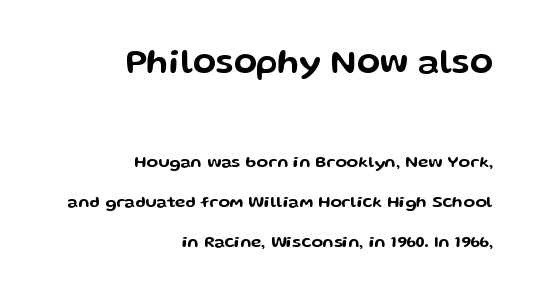
The passage shown is typed in a proportional face where columns would drift. The setting favours the right margin, as signatures and pull-quotes sometimes do. Letters rest on an invisible, unmarked baseline. Whoever set this chose breathing room over compactness in the vertical rhythm. Caption: standard tracking, unaltered. Compare the two chunks: the upper has the greater cap height.
